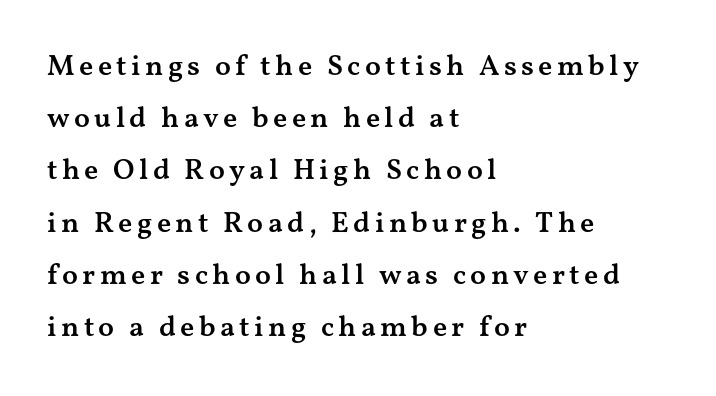
Q: Is the text bold? A: Semi-bold.
Q: Is the text italic (slanted)? A: No, it is upright.
Q: Is the typeface a serif or a sans-serif typeface? A: Serif.
Q: Is the text underlined? A: No.
Q: How is the paragraph aligned? A: Left-aligned.
Q: Width (condensed, normal, or wide)? A: Wide.
Q: Stroke contrast? A: Medium.
Q: x-height? A: Medium.
Q: Monospaced? A: No.
